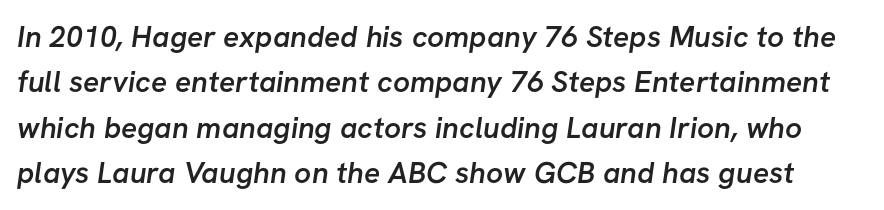
Q: Is the text bold? A: Semi-bold.
Q: Is the typeface a serif or a sans-serif typeface? A: Sans-serif.
Q: Is the text underlined? A: No.
Q: Is the spacing between letters normal or unusually wide? A: Normal.
Q: Is the spacing between lines tight, normal or loose? A: Normal.
Q: Width (condensed, normal, or wide)? A: Normal.
Q: Stroke contrast? A: Low.
Q: x-height? A: Medium.
Q: Monospaced? A: No.
